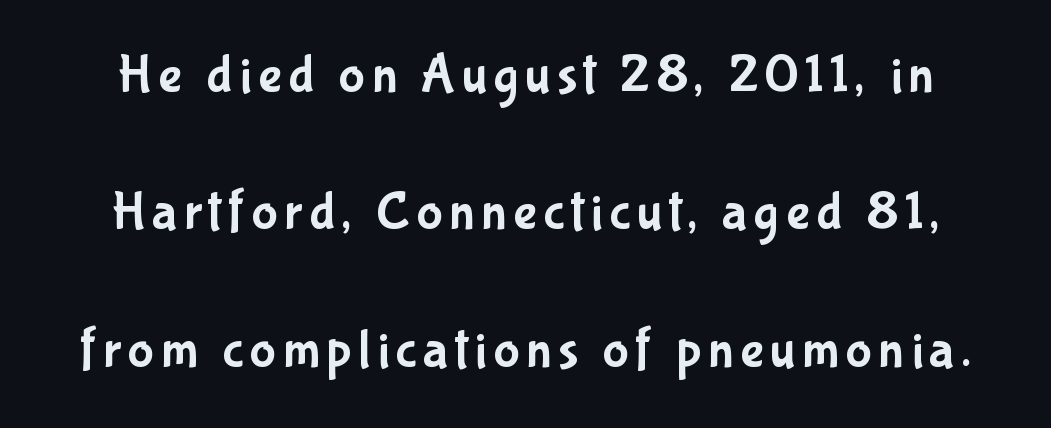
The image shows 55 px condensed sans-serif type, upright; set loose line spacing (2.5x), not underlined; low stroke contrast and a medium x-height.
